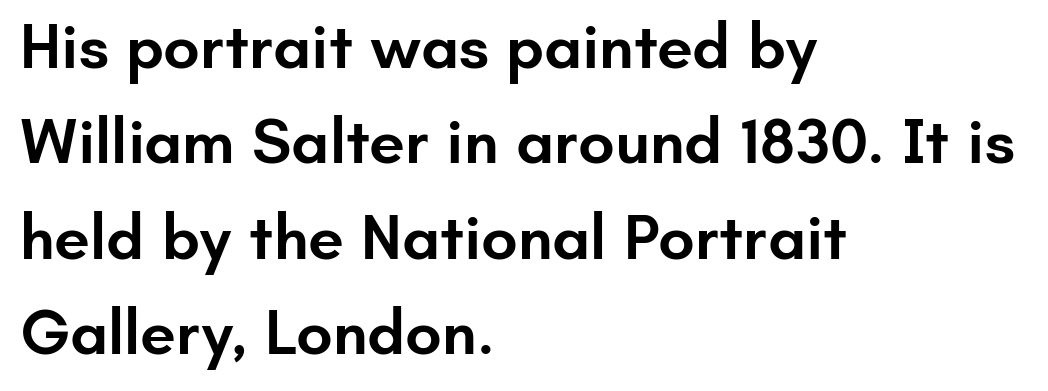
Nobody touched the tracking dial on this one. Underline: absent. Typesetter's note: demi weight, one step under bold. It's the straight-up-and-down kind of type. Each letter's strokes conclude bluntly, with no projecting serifs.
